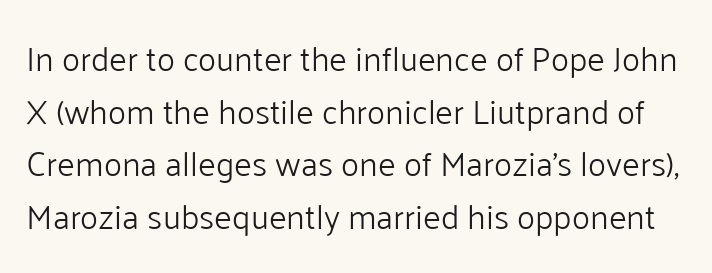
Q: Is the text bold? A: No.
Q: Is the text italic (slanted)? A: No, it is upright.
Q: Is the typeface a serif or a sans-serif typeface? A: Sans-serif.
Q: Is the text underlined? A: No.
Q: Is the spacing between letters normal or unusually wide? A: Normal.
Q: Is the spacing between lines tight, normal or loose? A: Normal.
Q: Width (condensed, normal, or wide)? A: Normal.
Q: Stroke contrast? A: Low.
Q: x-height? A: Medium.
Q: Monospaced? A: No.
